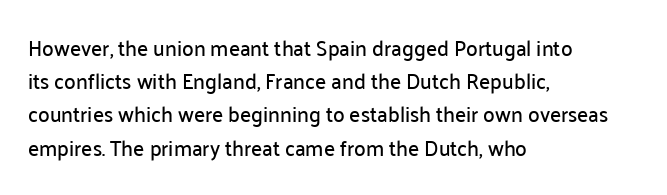
Q: Is the text italic (slanted)? A: No, it is upright.
Q: Is the text underlined? A: No.
Q: How is the paragraph aligned? A: Left-aligned.
Q: Is the spacing between letters normal or unusually wide? A: Normal.
Q: Is the spacing between lines tight, normal or loose? A: Normal.
